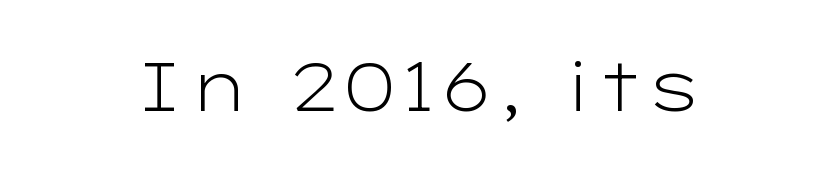
{"serif": "no", "italic": "no", "bold": "no", "weight": "light", "width": "wide", "stroke_contrast": "low", "x_height": "medium", "monospaced": "no", "underline": "no", "letter_spacing": "normal", "letter_spacing_em": 0.0, "glyph_px": 69}
